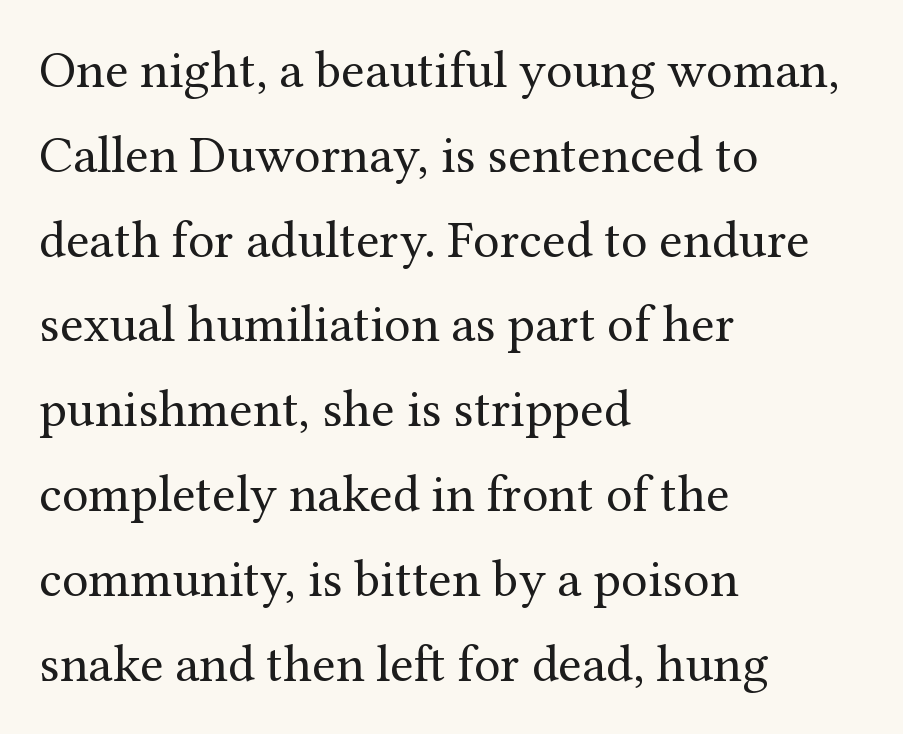
The image shows 53 px regular-weight serif type, upright; set left-aligned, normal line spacing (1.6x), normal letter spacing, not underlined; medium stroke contrast and a medium x-height.
